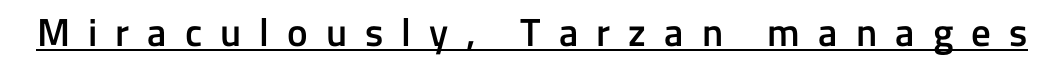
{"serif": "no", "italic": "no", "bold": "semi", "weight": "semibold", "width": "normal", "stroke_contrast": "low", "x_height": "medium", "monospaced": "no", "underline": "yes", "letter_spacing": "wide", "letter_spacing_em": 0.46, "glyph_px": 39}
